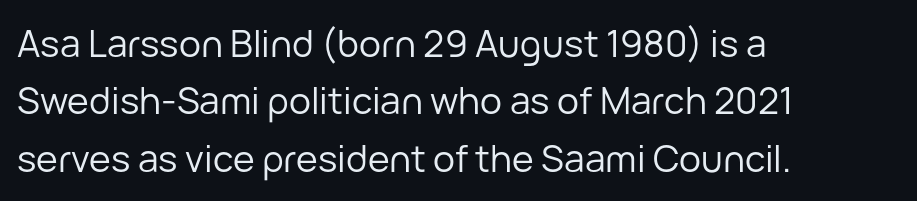
The image shows 37 px regular-weight sans-serif type, upright; set left-aligned, normal line spacing (1.55x), normal letter spacing, not underlined; low stroke contrast and a medium x-height.
